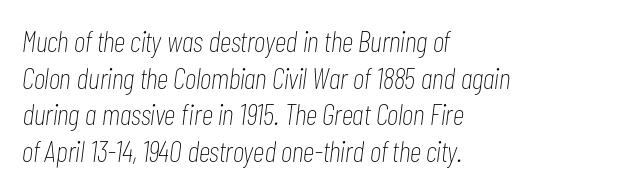
{"italic": "yes", "lean": "right", "slant_degrees": 7, "bold": "no", "weight": "thin", "width": "condensed", "stroke_contrast": "low", "x_height": "medium", "monospaced": "no", "underline": "no", "align": "left", "line_spacing_ratio": 1.22, "letter_spacing": "normal", "letter_spacing_em": 0.0, "glyph_px": 30}
